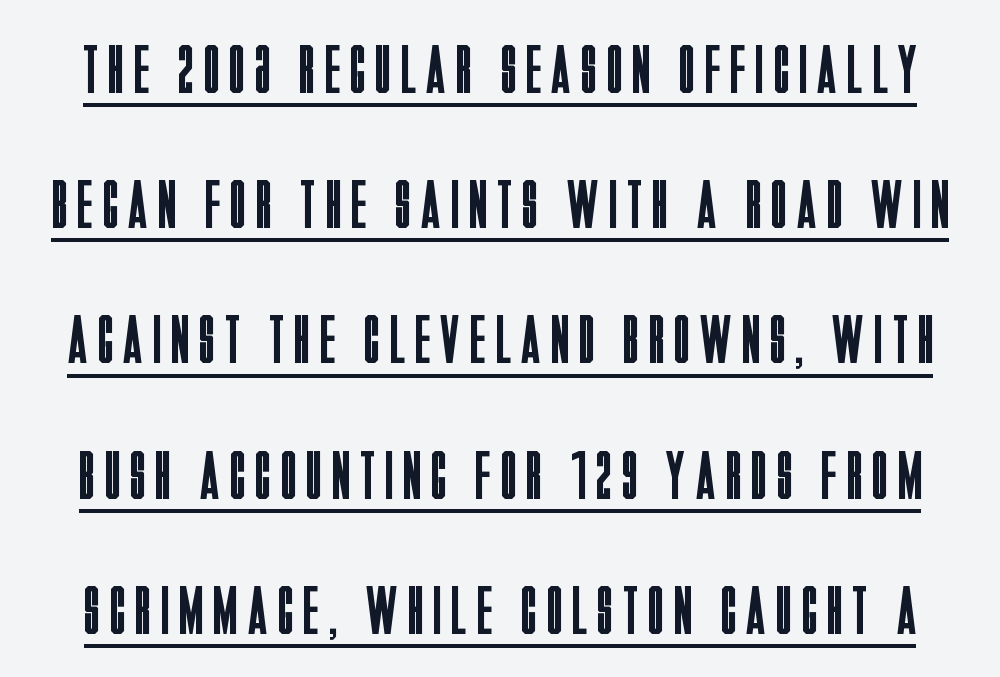
{"serif": "no", "italic": "no", "bold": "no", "weight": "regular", "width": "condensed", "stroke_contrast": "low", "x_height": "large", "monospaced": "no", "underline": "yes", "line_spacing": "loose", "line_spacing_ratio": 1.96, "glyph_px": 69}
